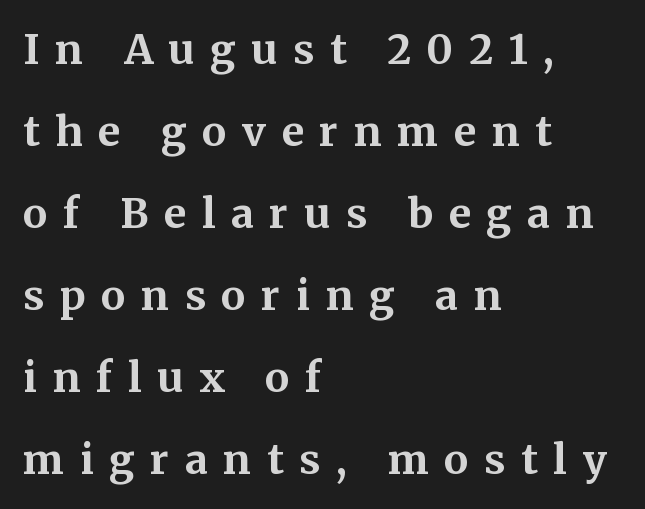
{"serif": "yes", "italic": "no", "bold": "yes", "weight": "bold", "width": "normal", "stroke_contrast": "medium", "x_height": "medium", "monospaced": "no", "underline": "no", "align": "left", "line_spacing": "loose", "line_spacing_ratio": 2.0, "letter_spacing": "wide", "letter_spacing_em": 0.38, "glyph_px": 41}
